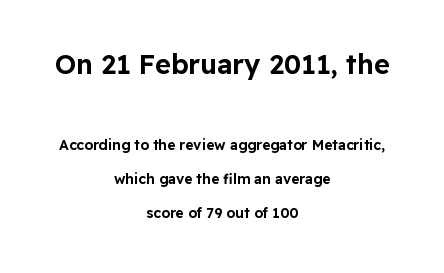
Nope, not italic — everything's standing straight. Size hierarchy here favors the leading block over the trailing one. The specimen omits any rule beneath the text block's lines. Alignment: centered.
